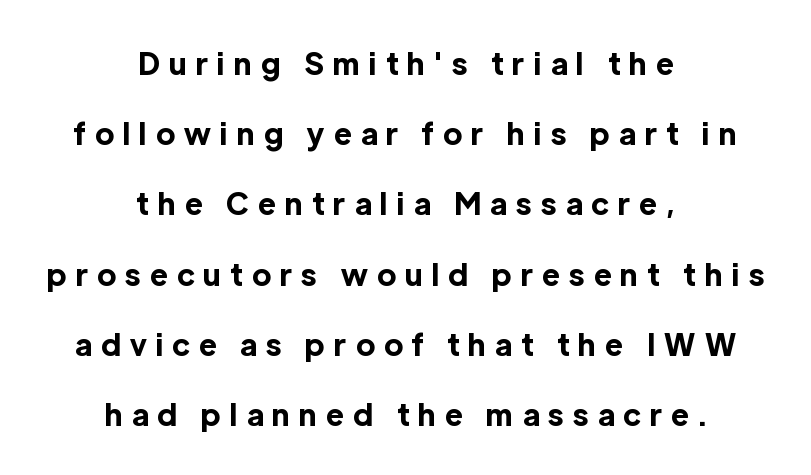
{"serif": "no", "italic": "no", "bold": "yes", "weight": "bold", "width": "normal", "x_height": "medium", "monospaced": "no", "underline": "no", "align": "center", "line_spacing": "loose", "line_spacing_ratio": 2.34, "letter_spacing": "wide", "letter_spacing_em": 0.31, "glyph_px": 30}
